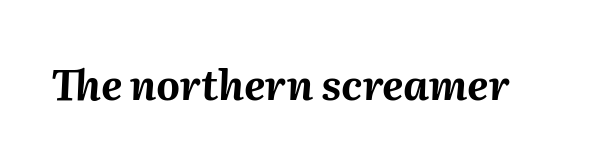
The image shows 41 px bold type, italic (leaning right); set normal letter spacing, not underlined; medium stroke contrast and a medium x-height.
